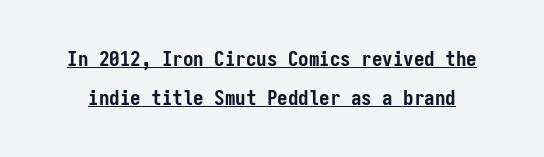
Caption: standard tracking, unaltered. Notice how a bar underscores the lettering throughout. Designer's note — italics off, roman on. Its strokes are broad and dark, the hallmark of bold type.
